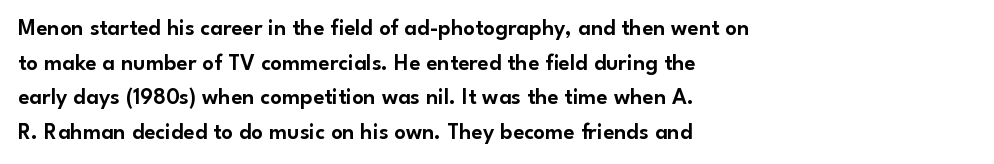
{"italic": "no", "underline": "no", "align": "left", "line_spacing": "normal", "line_spacing_ratio": 1.51, "letter_spacing": "normal", "letter_spacing_em": 0.0, "glyph_px": 23}
